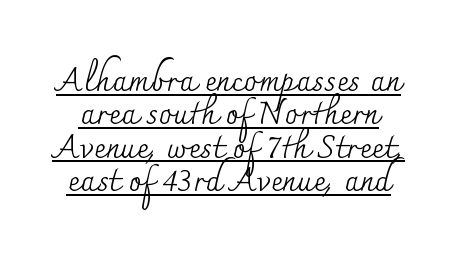
Q: Is the text bold? A: No.
Q: Is the text italic (slanted)? A: Yes.
Q: Is the typeface a serif or a sans-serif typeface? A: Serif.
Q: Is the text underlined? A: Yes.
Q: Is the spacing between letters normal or unusually wide? A: Normal.
Q: Is the spacing between lines tight, normal or loose? A: Tight.
Q: Width (condensed, normal, or wide)? A: Normal.
Q: Stroke contrast? A: Medium.
Q: x-height? A: Small.
Q: Monospaced? A: No.
